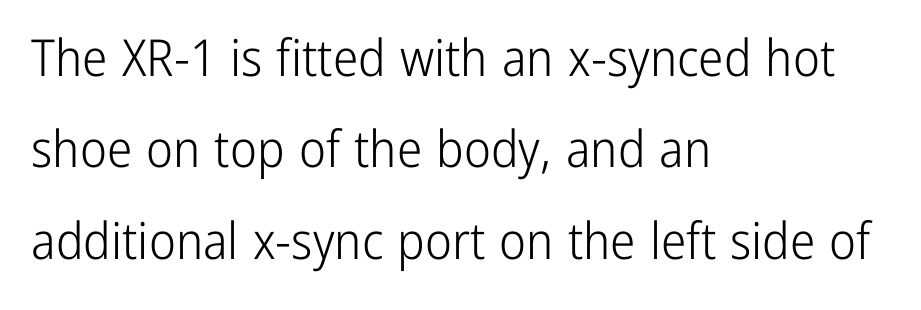
A light-to-regular cut is what we see here. Glance below the letters and you will spot only blank space. Notice how the stems are strictly vertical — no italics here. Standard letterfit; no display-style spreading of the glyphs. These lines are set flush left with a ragged right edge. Think of a printed novel: that variable character pitch is what you see here.
